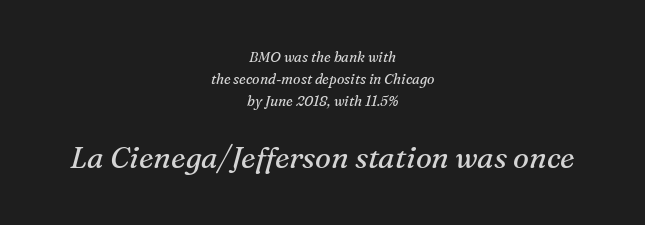
Q: Is the text bold? A: No.
Q: Is the text italic (slanted)? A: Yes, it leans right by about 16 degrees.
Q: Is the typeface a serif or a sans-serif typeface? A: Serif.
Q: Is the text underlined? A: No.
Q: How is the paragraph aligned? A: Centered.
Q: Is the spacing between letters normal or unusually wide? A: Normal.
Q: Is the spacing between lines tight, normal or loose? A: Normal.
Q: Which block of text is set in a larger size, the first (top) or the second (bottom)? A: The second (bottom) one.
Q: Width (condensed, normal, or wide)? A: Normal.
Q: Stroke contrast? A: Medium.
Q: x-height? A: Medium.
Q: Monospaced? A: No.
